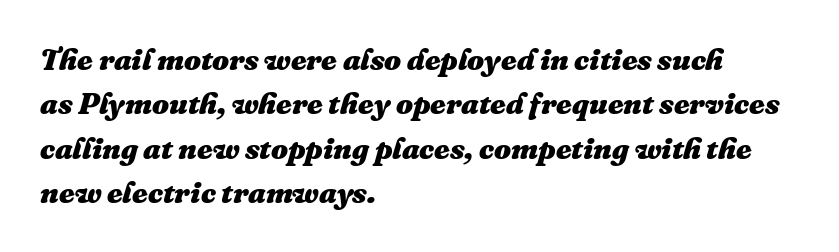
The image shows 30 px heavy type, italic (leaning right); set left-aligned, normal line spacing (1.48x), normal letter spacing, not underlined; medium stroke contrast and a medium x-height.
